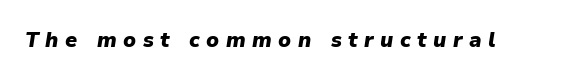
{"italic": "yes", "lean": "right", "slant_degrees": 9, "bold": "yes", "underline": "no", "letter_spacing": "wide", "letter_spacing_em": 0.31, "glyph_px": 21}
